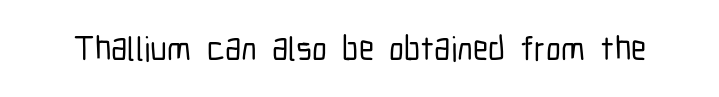
Q: Is the text italic (slanted)? A: No, it is upright.
Q: Is the typeface a serif or a sans-serif typeface? A: Sans-serif.
Q: Is the text underlined? A: No.
Q: Is the spacing between letters normal or unusually wide? A: Normal.
Q: Width (condensed, normal, or wide)? A: Condensed.
Q: Stroke contrast? A: Low.
Q: x-height? A: Medium.
Q: Monospaced? A: No.
